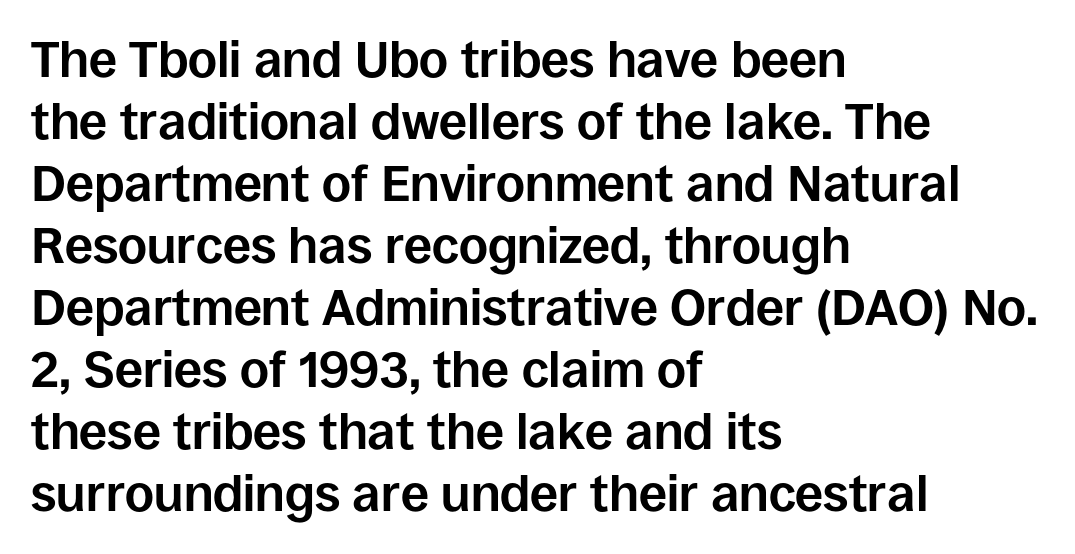
All the whitespace from short lines collects on the right. The line texture is even and compact thanks to regular tracking. Each glyph is drawn with heavy, bold strokes. The font's upright variant was chosen for this text. Anything drawn beneath the words? Only blank space.
